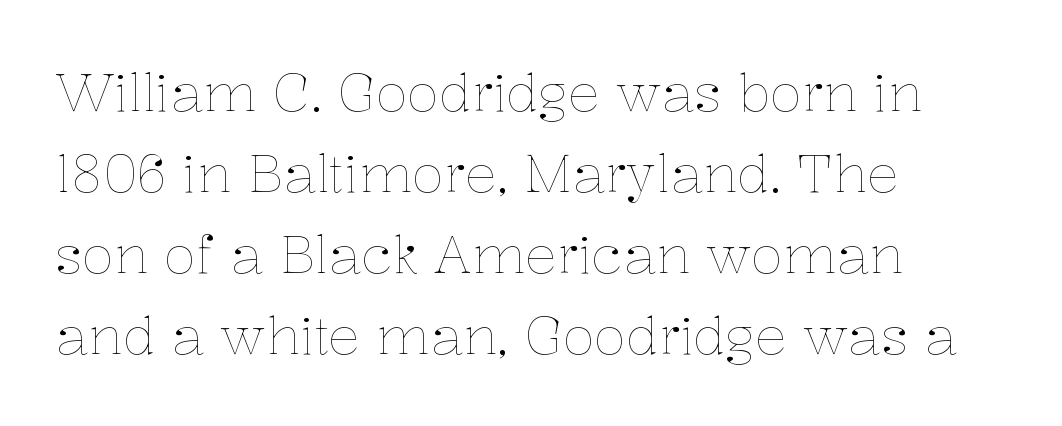
The weight tops out at a normal text grade. Think of a printed novel: that variable character pitch is what you see here. Nobody drew a line under any word here. Teacher's note: observe the even left margin — that is flush-left alignment. The gaps between neighbouring characters are ordinary and unremarkable.
